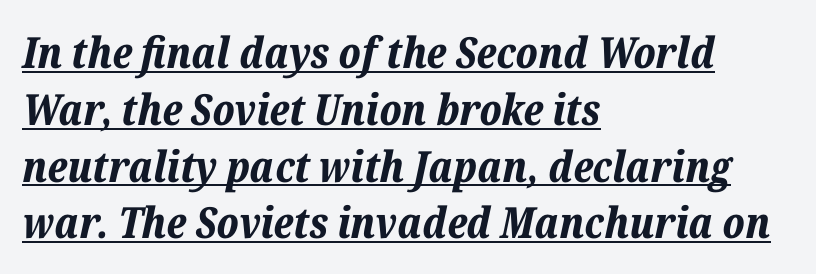
Q: Is the text bold? A: Yes.
Q: Is the text italic (slanted)? A: Yes, it leans right by about 12 degrees.
Q: Is the text underlined? A: Yes.
Q: How is the paragraph aligned? A: Left-aligned.
Q: Is the spacing between letters normal or unusually wide? A: Normal.
Q: Is the spacing between lines tight, normal or loose? A: Normal.
Q: Width (condensed, normal, or wide)? A: Normal.
Q: Stroke contrast? A: Low.
Q: x-height? A: Medium.
Q: Monospaced? A: No.
